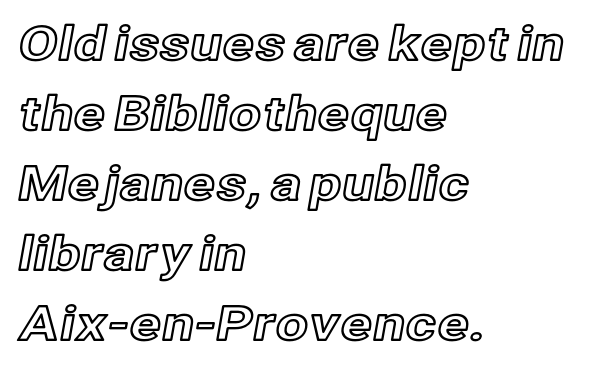
Q: Is the text italic (slanted)? A: Yes.
Q: Is the text underlined? A: No.
Q: How is the paragraph aligned? A: Left-aligned.
Q: Is the spacing between letters normal or unusually wide? A: Normal.
Q: Is the spacing between lines tight, normal or loose? A: Normal.
Q: Width (condensed, normal, or wide)? A: Normal.
Q: x-height? A: Medium.
Q: Monospaced? A: No.
